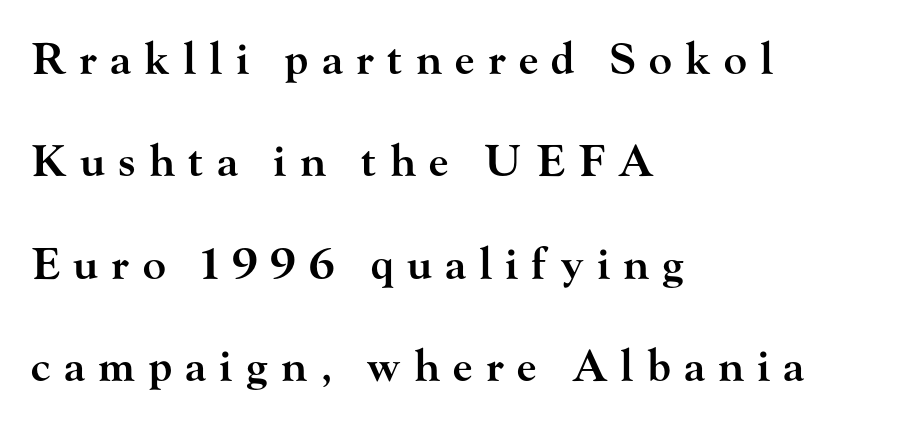
Q: Is the text bold? A: Semi-bold.
Q: Is the text italic (slanted)? A: No, it is upright.
Q: Is the typeface a serif or a sans-serif typeface? A: Serif.
Q: Is the text underlined? A: No.
Q: How is the paragraph aligned? A: Left-aligned.
Q: Is the spacing between letters normal or unusually wide? A: Unusually wide.
Q: Is the spacing between lines tight, normal or loose? A: Loose.
Q: Width (condensed, normal, or wide)? A: Wide.
Q: Stroke contrast? A: High.
Q: x-height? A: Small.
Q: Monospaced? A: No.
